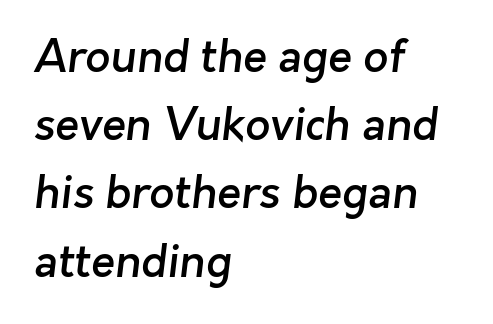
This sample has the flowing, uneven cadence of proportional lettering. The glyphs are unaccompanied by any horizontal stroke below them. One-word summary of the alignment: left. This rendering employs a face without finishing strokes, i.e., a sans-serif.
